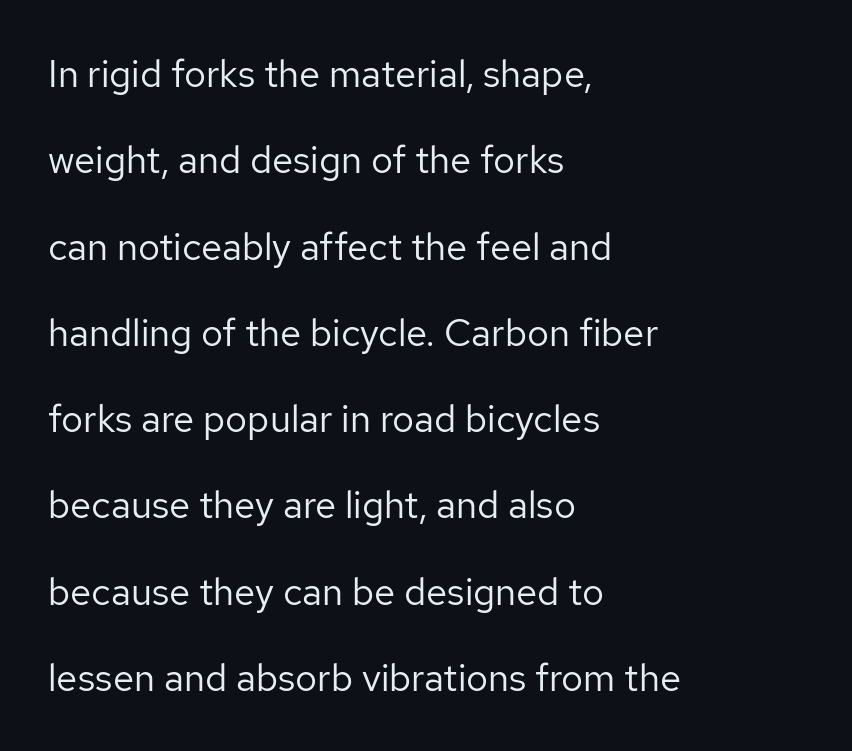
Q: Is the text bold? A: No.
Q: Is the text italic (slanted)? A: No, it is upright.
Q: Is the typeface a serif or a sans-serif typeface? A: Sans-serif.
Q: Is the text underlined? A: No.
Q: How is the paragraph aligned? A: Left-aligned.
Q: Is the spacing between letters normal or unusually wide? A: Normal.
Q: Is the spacing between lines tight, normal or loose? A: Loose.
Q: Width (condensed, normal, or wide)? A: Normal.
Q: Stroke contrast? A: Low.
Q: x-height? A: Medium.
Q: Monospaced? A: No.
